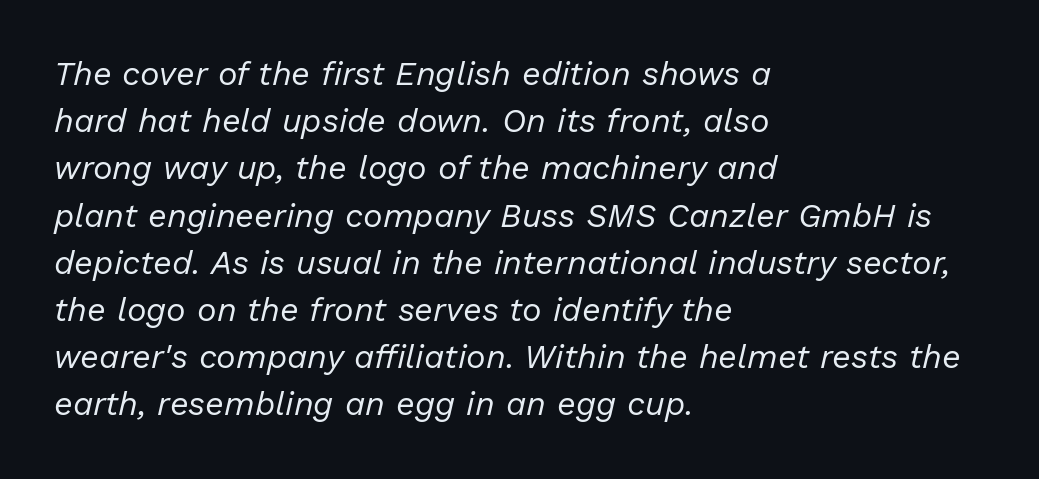
Q: Is the text bold? A: No.
Q: Is the text italic (slanted)? A: Yes, it leans right by about 13 degrees.
Q: Is the text underlined? A: No.
Q: How is the paragraph aligned? A: Left-aligned.
Q: Is the spacing between letters normal or unusually wide? A: Normal.
Q: Is the spacing between lines tight, normal or loose? A: Normal.
Q: Width (condensed, normal, or wide)? A: Normal.
Q: Stroke contrast? A: Low.
Q: x-height? A: Medium.
Q: Monospaced? A: No.
